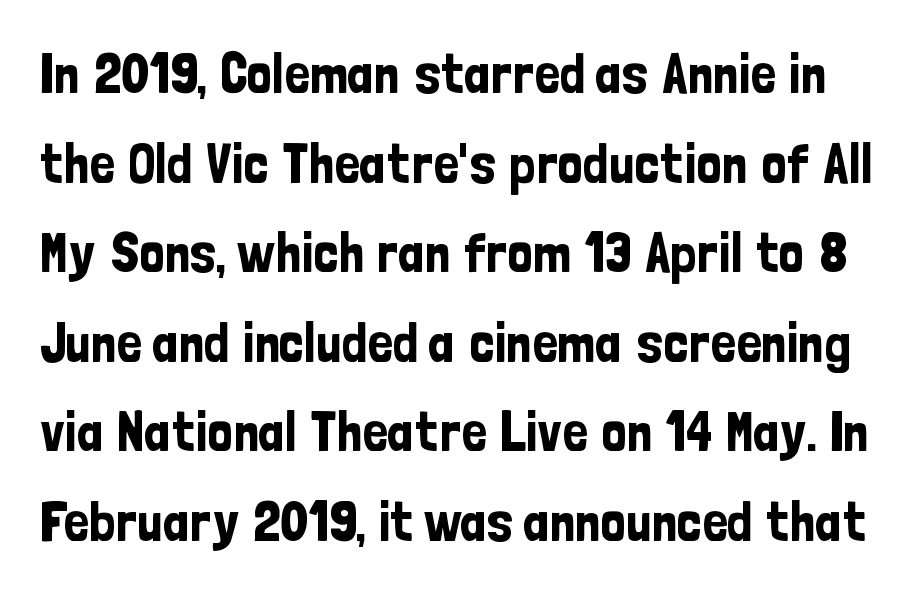
{"serif": "no", "italic": "no", "width": "condensed", "stroke_contrast": "low", "x_height": "medium", "monospaced": "no", "underline": "no", "line_spacing": "normal", "line_spacing_ratio": 1.6, "letter_spacing": "normal", "letter_spacing_em": 0.0, "glyph_px": 56}
